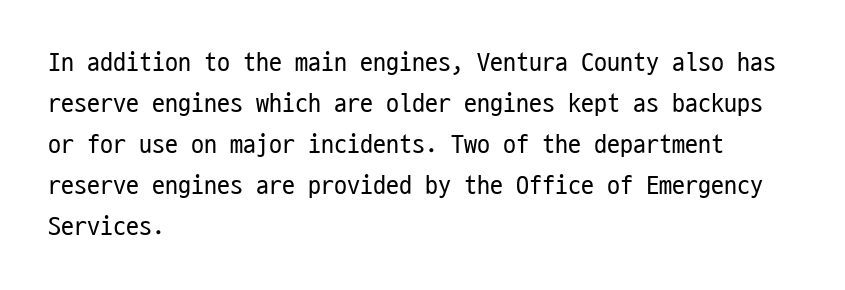
{"italic": "no", "bold": "no", "underline": "no", "align": "left", "line_spacing": "normal", "line_spacing_ratio": 1.58, "letter_spacing": "normal", "letter_spacing_em": 0.0, "glyph_px": 26}
